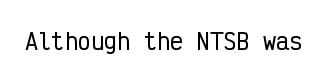
The image shows 22 px text type, upright; set normal letter spacing, not underlined.
